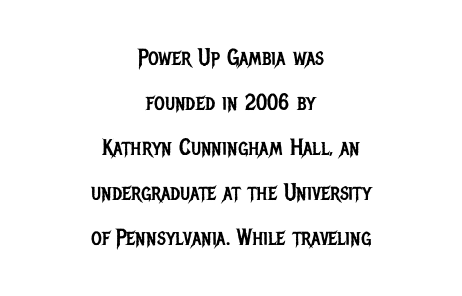
The letterforms sit at book weight or below. The line texture is even and compact thanks to regular tracking. Nobody drew a line under any word here. Vertical spacing — loose. The type sits square on the baseline with zero lean. Layout note: lines centered.
